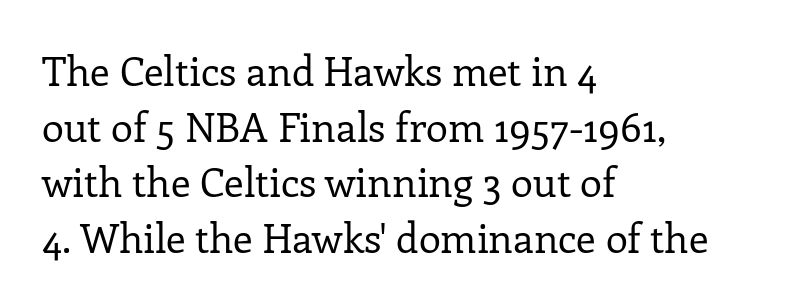
Q: Is the text bold? A: No.
Q: Is the text italic (slanted)? A: No, it is upright.
Q: Is the typeface a serif or a sans-serif typeface? A: Serif.
Q: Is the text underlined? A: No.
Q: How is the paragraph aligned? A: Left-aligned.
Q: Is the spacing between letters normal or unusually wide? A: Normal.
Q: Is the spacing between lines tight, normal or loose? A: Normal.
Q: Width (condensed, normal, or wide)? A: Normal.
Q: Stroke contrast? A: Low.
Q: x-height? A: Medium.
Q: Monospaced? A: No.
